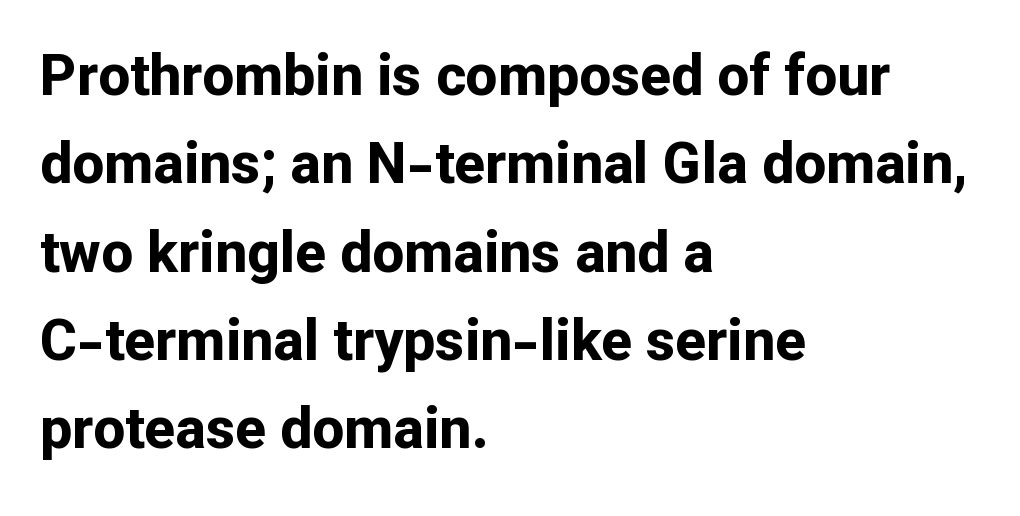
{"serif": "no", "italic": "no", "bold": "yes", "weight": "bold", "width": "normal", "stroke_contrast": "low", "x_height": "medium", "monospaced": "no", "underline": "no", "align": "left", "line_spacing": "normal", "line_spacing_ratio": 1.55, "letter_spacing": "normal", "letter_spacing_em": 0.0, "glyph_px": 57}
